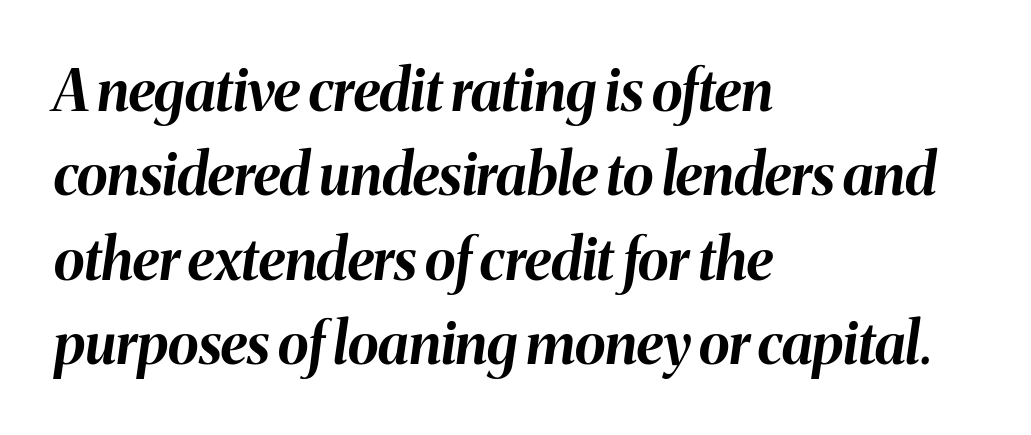
Q: Is the text bold? A: Yes.
Q: Is the text italic (slanted)? A: Yes, it leans right by about 8 degrees.
Q: Is the text underlined? A: No.
Q: How is the paragraph aligned? A: Left-aligned.
Q: Is the spacing between letters normal or unusually wide? A: Normal.
Q: Is the spacing between lines tight, normal or loose? A: Normal.
Q: Width (condensed, normal, or wide)? A: Normal.
Q: Stroke contrast? A: Medium.
Q: x-height? A: Medium.
Q: Monospaced? A: No.
